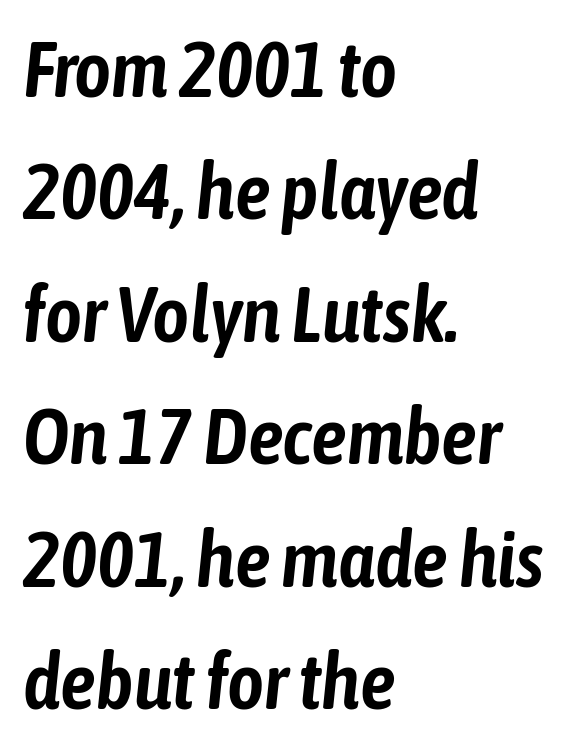
The text block is weighted toward the left margin, trailing off unevenly rightward. Each row of text sits above clean, open space. The letters sit at their default tracking, neither squeezed nor spread. Reading down the column, the eye jumps a familiar distance to each next line.
